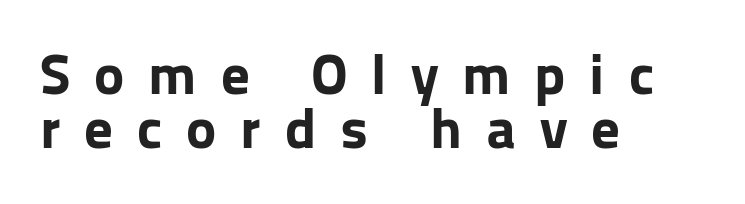
Q: Is the text bold? A: Yes.
Q: Is the text italic (slanted)? A: No, it is upright.
Q: Is the typeface a serif or a sans-serif typeface? A: Sans-serif.
Q: Is the text underlined? A: No.
Q: How is the paragraph aligned? A: Left-aligned.
Q: Is the spacing between letters normal or unusually wide? A: Unusually wide.
Q: Is the spacing between lines tight, normal or loose? A: Tight.
Q: Width (condensed, normal, or wide)? A: Normal.
Q: Stroke contrast? A: Low.
Q: x-height? A: Medium.
Q: Monospaced? A: No.
